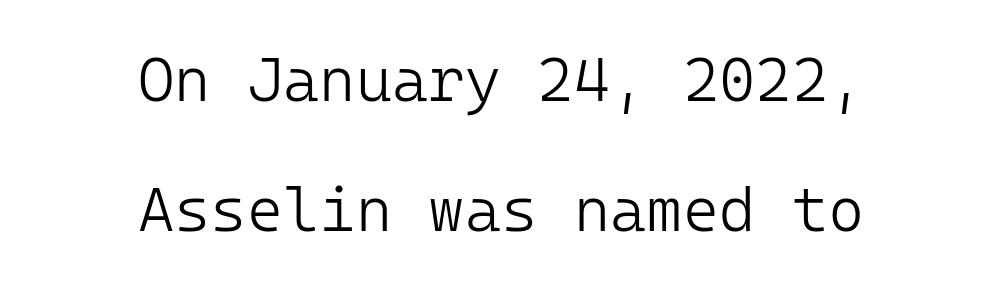
The image shows 62 px light sans-serif type, upright; set centered, loose line spacing (2.09x), normal letter spacing, not underlined; low stroke contrast and a medium x-height.
